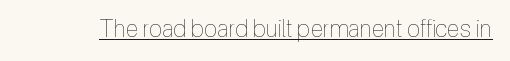
{"italic": "no", "bold": "no", "underline": "yes", "letter_spacing": "normal", "letter_spacing_em": 0.0, "glyph_px": 24}
